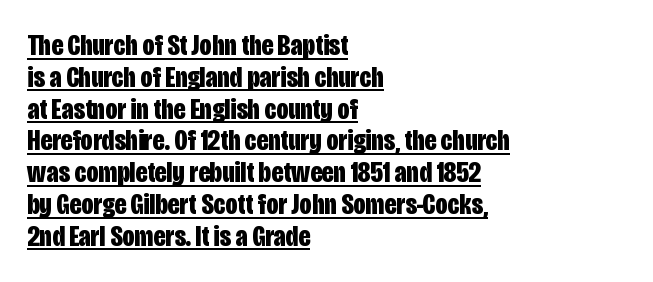
{"serif": "no", "italic": "no", "bold": "yes", "weight": "bold", "width": "condensed", "stroke_contrast": "low", "x_height": "large", "monospaced": "no", "underline": "yes", "align": "left", "line_spacing": "tight", "line_spacing_ratio": 1.06, "letter_spacing": "normal", "letter_spacing_em": 0.0, "glyph_px": 30}
